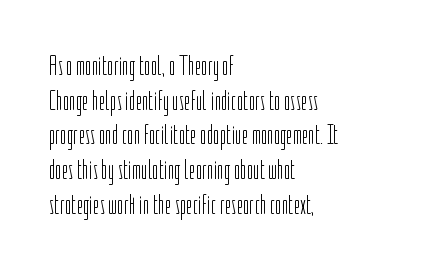
{"serif": "no", "italic": "no", "bold": "no", "weight": "light", "width": "condensed", "stroke_contrast": "low", "x_height": "medium", "monospaced": "no", "underline": "no", "align": "left", "line_spacing_ratio": 1.24, "letter_spacing": "normal", "letter_spacing_em": 0.0, "glyph_px": 28}
